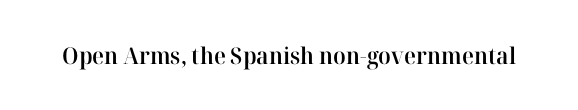
{"italic": "no", "bold": "semi", "underline": "no", "letter_spacing": "normal", "letter_spacing_em": 0.0, "glyph_px": 23}
